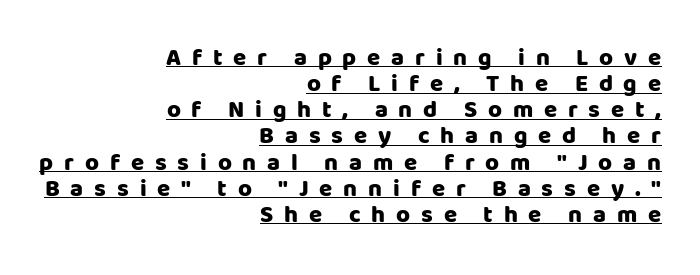
This sample trades vertical openness for compactness between lines. In terms of weight, the rendering is a true, heavy bold. The setting favours the right margin, as signatures and pull-quotes sometimes do. Notice how a bar underscores the lettering throughout. This is the regular roman posture of the typeface. In terms of letterspacing, this is a distinctly airy, spread setting.
